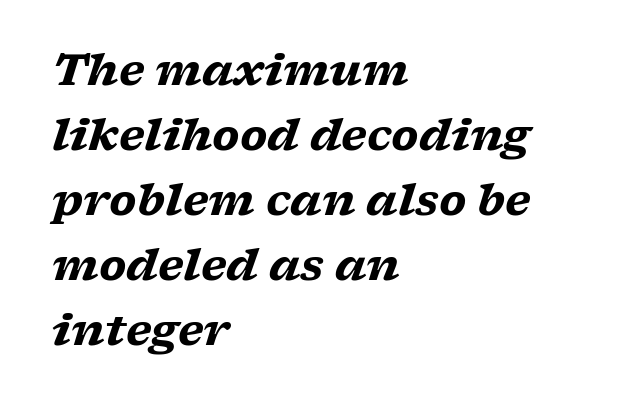
{"serif": "yes", "italic": "yes", "lean": "right", "slant_degrees": 17, "bold": "yes", "weight": "heavy", "width": "wide", "stroke_contrast": "low", "x_height": "medium", "monospaced": "no", "underline": "no", "align": "left", "line_spacing": "normal", "line_spacing_ratio": 1.51, "letter_spacing": "normal", "letter_spacing_em": 0.0, "glyph_px": 43}
